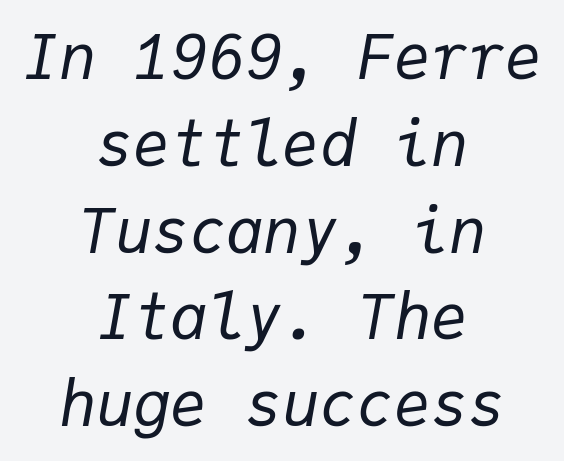
Here the designer chose a console-style face with uniform glyph widths. The typesetter chose a symmetrical, centered arrangement here. Compared with ordinary roman type, these characters are visibly tilted. Stroke thickness stays within the range of a standard reading face or lighter.
